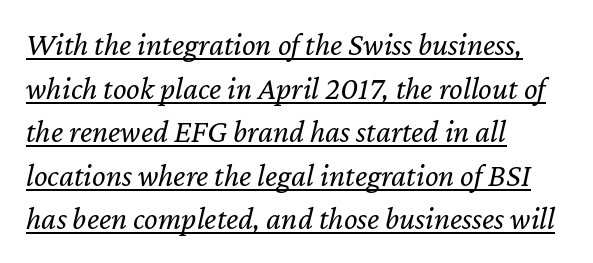
Q: Is the text bold? A: No.
Q: Is the text italic (slanted)? A: Yes, it leans right by about 12 degrees.
Q: Is the text underlined? A: Yes.
Q: How is the paragraph aligned? A: Left-aligned.
Q: Is the spacing between letters normal or unusually wide? A: Normal.
Q: Is the spacing between lines tight, normal or loose? A: Normal.
Q: Width (condensed, normal, or wide)? A: Normal.
Q: Stroke contrast? A: Low.
Q: x-height? A: Medium.
Q: Monospaced? A: No.
